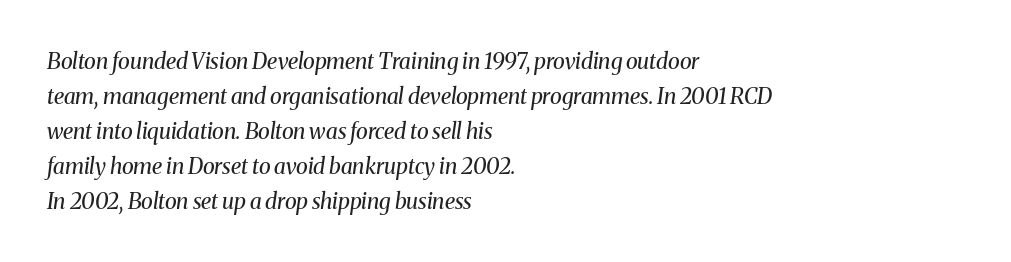
The image shows 22 px text type, italic (leaning right); set left-aligned, normal line spacing (1.59x), normal letter spacing, not underlined.
